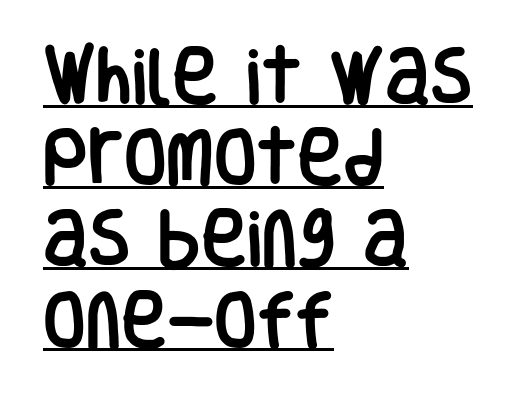
Q: Is the text italic (slanted)? A: No, it is upright.
Q: Is the typeface a serif or a sans-serif typeface? A: Sans-serif.
Q: Is the text underlined? A: Yes.
Q: How is the paragraph aligned? A: Left-aligned.
Q: Is the spacing between letters normal or unusually wide? A: Normal.
Q: Is the spacing between lines tight, normal or loose? A: Normal.
Q: Width (condensed, normal, or wide)? A: Condensed.
Q: Stroke contrast? A: Low.
Q: x-height? A: Large.
Q: Monospaced? A: No.
